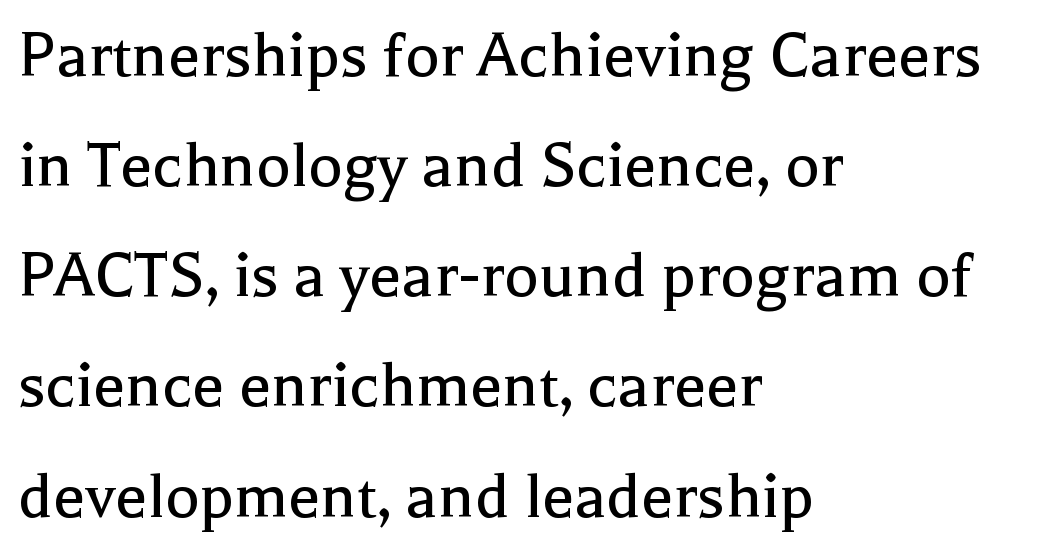
{"serif": "yes", "italic": "no", "bold": "no", "weight": "regular", "width": "normal", "x_height": "medium", "monospaced": "no", "underline": "no", "align": "left", "line_spacing": "normal", "line_spacing_ratio": 1.53, "letter_spacing": "normal", "letter_spacing_em": 0.0, "glyph_px": 72}
